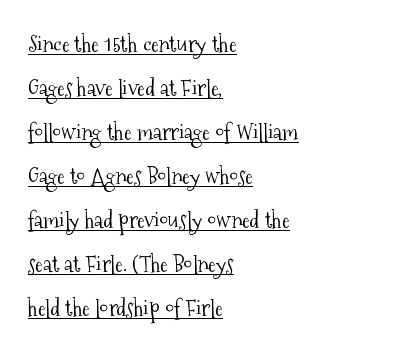
{"italic": "no", "bold": "no", "underline": "yes", "align": "left", "line_spacing": "loose", "line_spacing_ratio": 1.91, "letter_spacing": "normal", "letter_spacing_em": 0.0, "glyph_px": 23}
